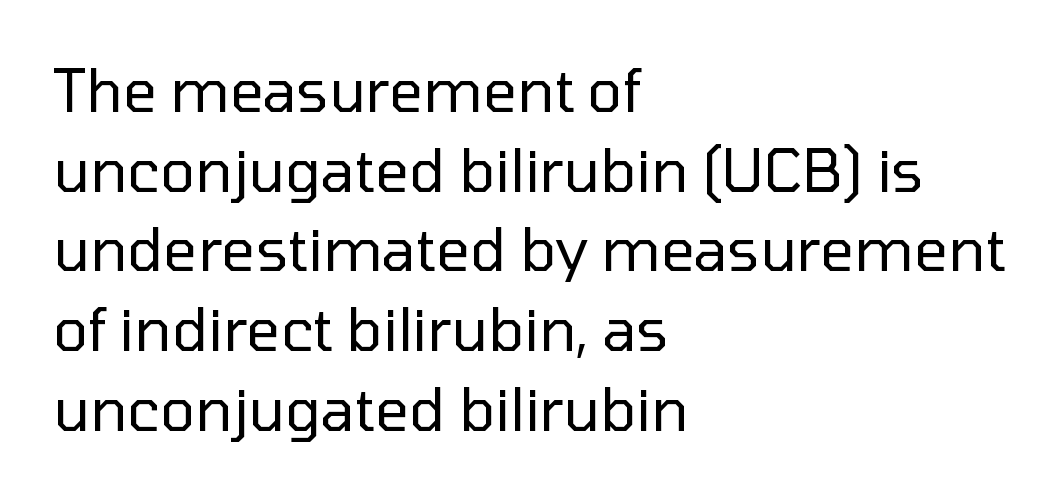
The space beneath each line is pristine and unruled. Stroke terminals: plain, sans-serif. The typesetter chose a ragged-right arrangement here. These lines are rendered in a variable-pitch font. The letterforms sit shoulder to shoulder at normal distance. Nothing heavy about these letters — not bold at all.
